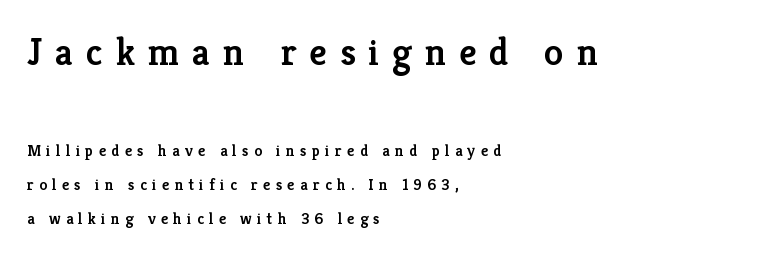
The image shows 39 px semibold serif type, upright; set left-aligned, loose line spacing (2.11x), unusually wide letter spacing (+0.33 em), not underlined; the first (top) block is 2.44x larger; low stroke contrast and a medium x-height.
